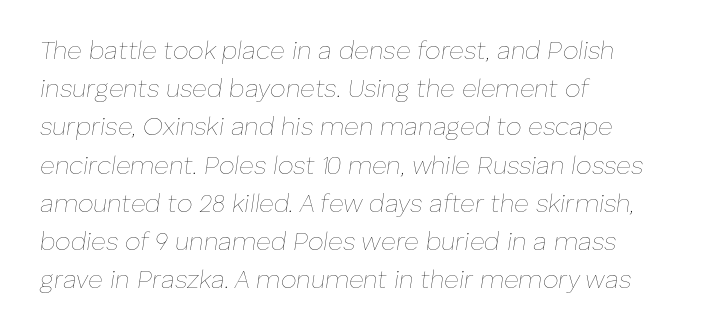
In terms of leading, this rendering sits right in the middle. Is the stroke heavy? The answer is a plain regular-or-lighter. Italic? Definitely — the glyphs are oblique. Caption: standard tracking, unaltered. The rendering anchors every line to the left-hand side.
